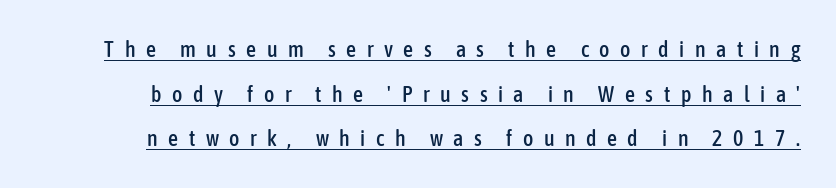
What's the leading like? Stretched, with rows far apart. A roman cut, with each character standing at attention. Descenders here cross a horizontal rule under the line. Students, note that the glyphs here are deliberately spaced far apart.
